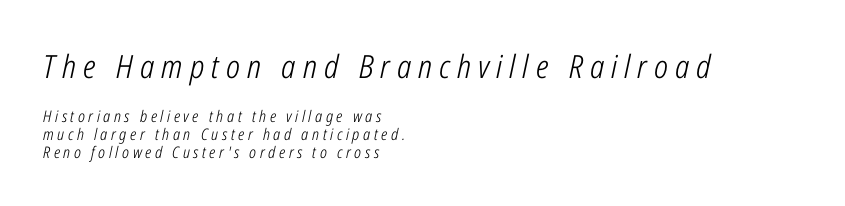
These glyphs show unthickened strokes, regular width or finer. The type is letterspaced generously, with wide tracking. Type size steps down from the first block to the second. Observe the lean: these are italic letterforms. Visually the block forms a straight wall on the left and a jagged coastline on the right. The zone under the glyphs is completely vacant.
